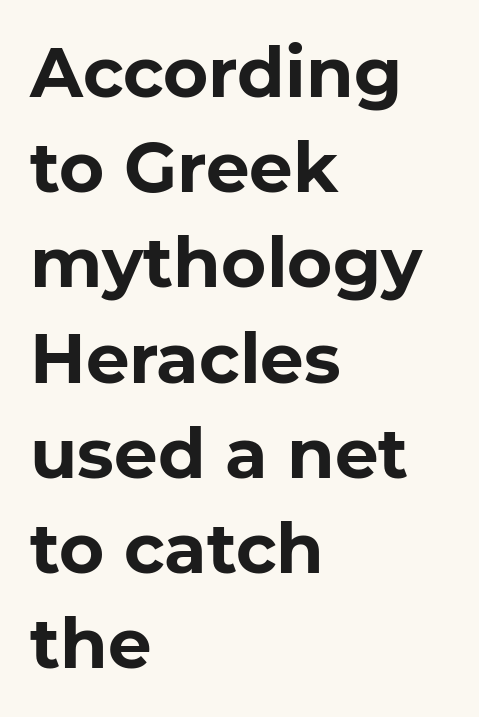
The image shows 69 px bold sans-serif type, upright; set left-aligned, normal line spacing (1.38x), normal letter spacing, not underlined; low stroke contrast and a medium x-height.
